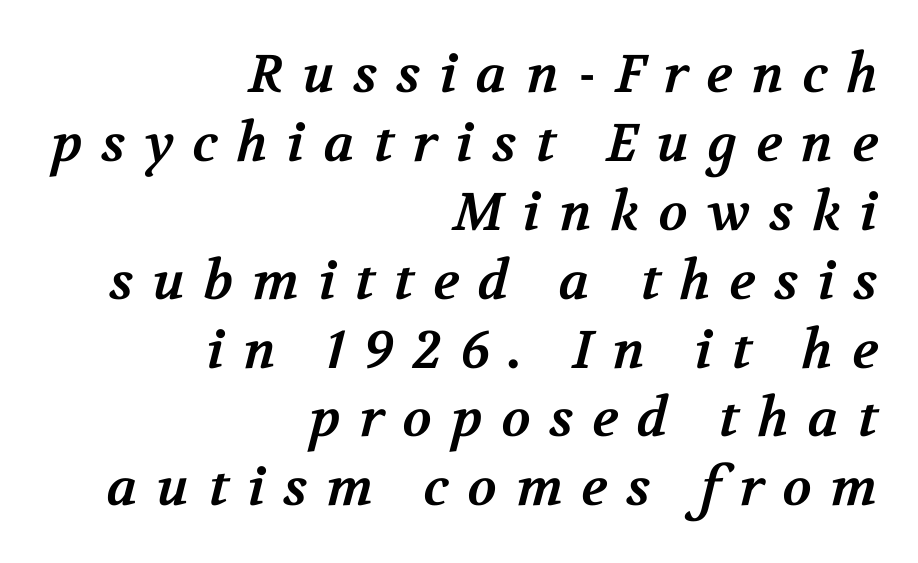
The image shows 53 px bold serif type; set right-aligned, normal line spacing (1.3x), unusually wide letter spacing (+0.36 em), not underlined; medium stroke contrast and a medium x-height.
